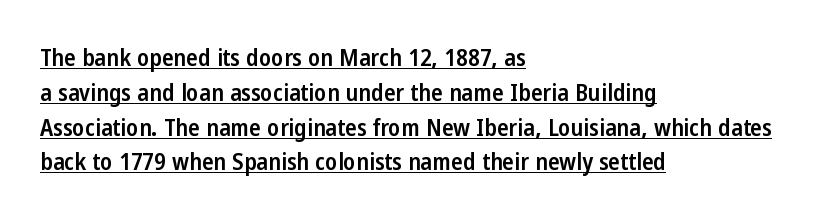
Q: Is the text bold? A: Semi-bold.
Q: Is the text italic (slanted)? A: No, it is upright.
Q: Is the text underlined? A: Yes.
Q: How is the paragraph aligned? A: Left-aligned.
Q: Is the spacing between letters normal or unusually wide? A: Normal.
Q: Is the spacing between lines tight, normal or loose? A: Normal.
